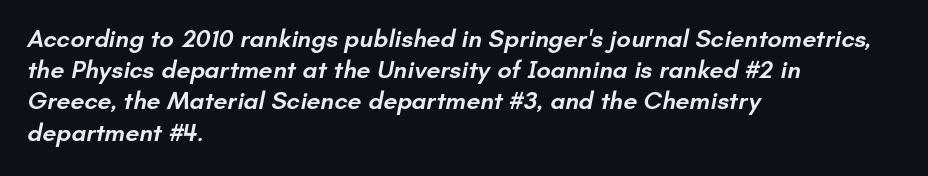
In terms of leading, this rendering sits right in the middle. All the whitespace from short lines collects on the right. The string is rendered with underlining switched off. There is no visible air inserted between adjacent glyphs.
